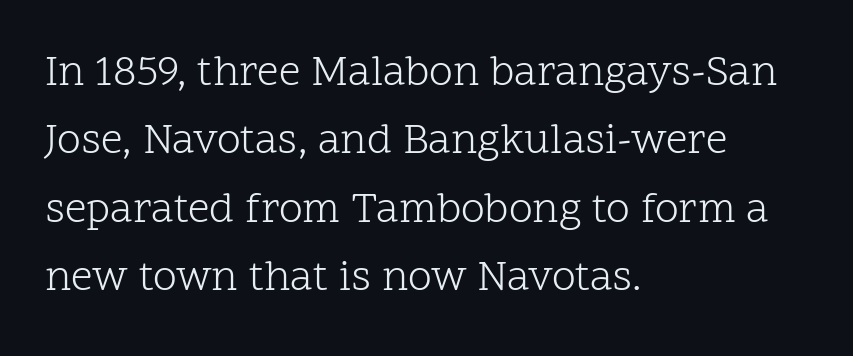
{"serif": "yes", "italic": "no", "bold": "no", "weight": "light", "width": "normal", "stroke_contrast": "low", "x_height": "medium", "monospaced": "no", "underline": "no", "align": "left", "line_spacing": "normal", "line_spacing_ratio": 1.59, "letter_spacing": "normal", "letter_spacing_em": 0.0, "glyph_px": 43}
